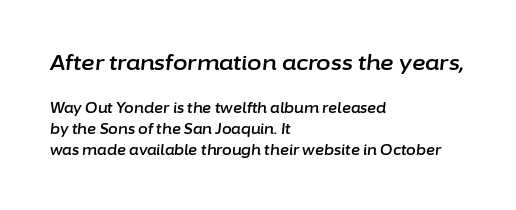
Interline gaps are of average width in this sample. The face used here appears at its bigger size in the upper chunk. The font's italic variant was chosen for this text. No extra tracking has been applied to these lines. Does the copy run flush right? No — it runs flush left. Has an underline been added? It has not.
